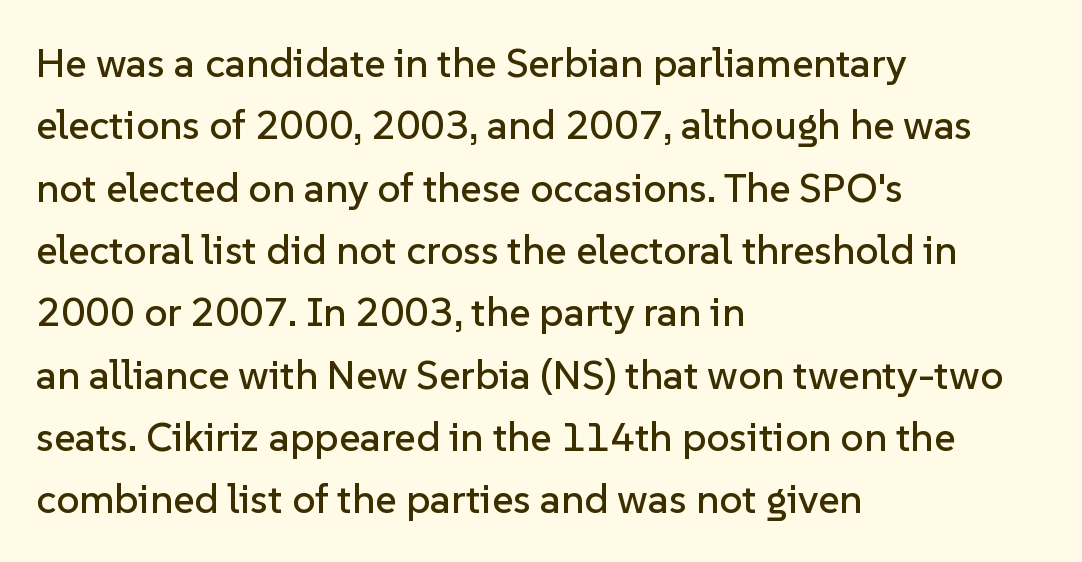
The font family rendered here belongs to the sans-serif group. Regular leading. Does the copy run flush right? No — it runs flush left. Words float on clear page, feet unadorned.
